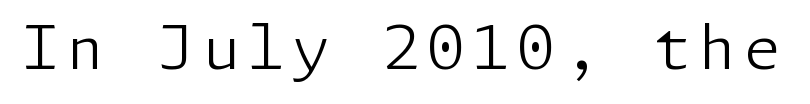
Q: Is the text bold? A: No.
Q: Is the text italic (slanted)? A: No, it is upright.
Q: Is the typeface a serif or a sans-serif typeface? A: Sans-serif.
Q: Is the text underlined? A: No.
Q: Width (condensed, normal, or wide)? A: Normal.
Q: Stroke contrast? A: Low.
Q: x-height? A: Medium.
